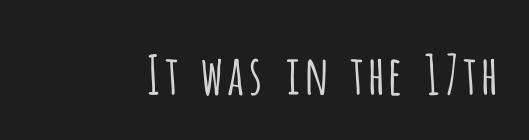
Check under the words: just untouched page. The typeface has the unassuming heft of standard copy or less. How are the letters spaced? Ordinarily, with no added tracking. Here the designer chose a conventional face with non-uniform glyph widths. The lettering holds an erect, upright posture throughout. Font category for this specimen: sans-serif.
